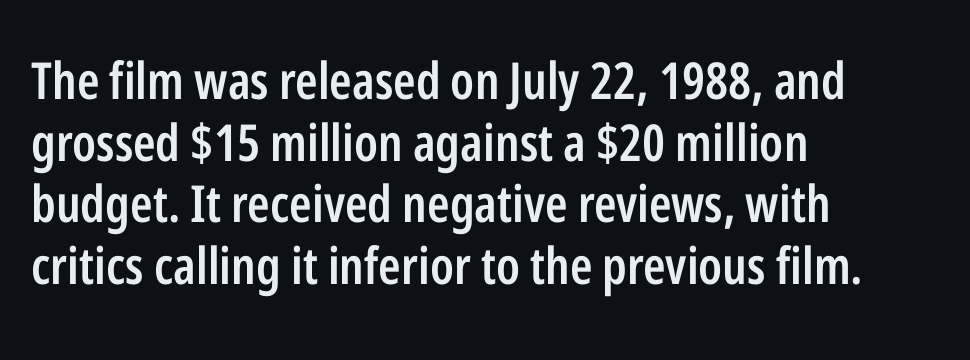
Letterform terminals end flat and unadorned throughout the passage. Alignment: flush left. The words here are not underlined. The rendering uses natural spacing where letterforms have individual widths. The type is set solid horizontally, with unmodified tracking. This is moderately heavy type, rendered in semibold.
